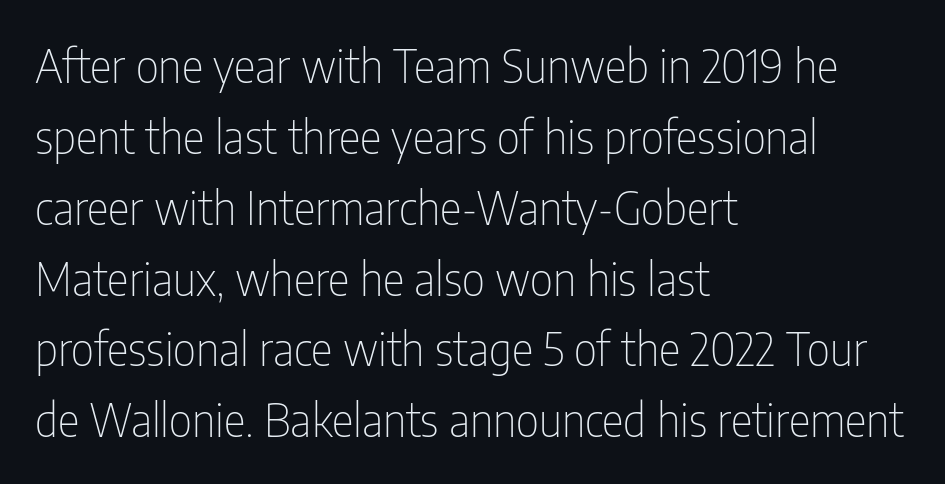
{"serif": "no", "italic": "no", "bold": "no", "weight": "thin", "width": "condensed", "stroke_contrast": "low", "x_height": "medium", "monospaced": "no", "underline": "no", "align": "left", "line_spacing": "normal", "line_spacing_ratio": 1.54, "letter_spacing": "normal", "letter_spacing_em": 0.0, "glyph_px": 46}
